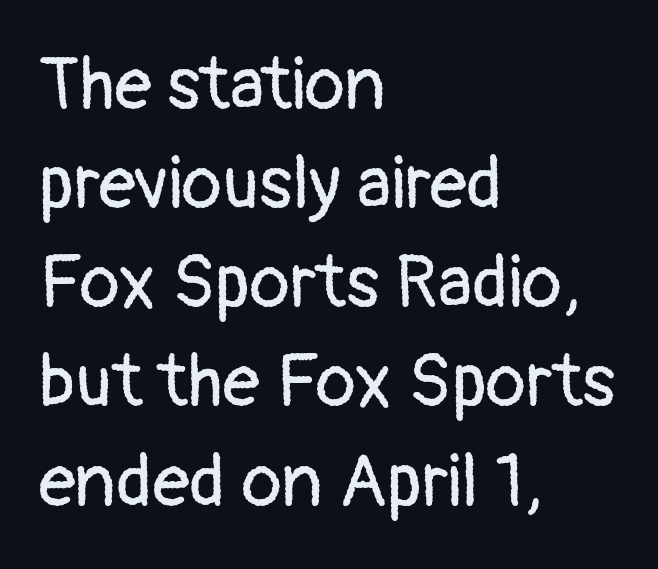
Q: Is the text bold? A: No.
Q: Is the text italic (slanted)? A: No, it is upright.
Q: Is the typeface a serif or a sans-serif typeface? A: Sans-serif.
Q: Is the text underlined? A: No.
Q: How is the paragraph aligned? A: Left-aligned.
Q: Is the spacing between letters normal or unusually wide? A: Normal.
Q: Is the spacing between lines tight, normal or loose? A: Normal.
Q: Width (condensed, normal, or wide)? A: Normal.
Q: Stroke contrast? A: Low.
Q: x-height? A: Medium.
Q: Monospaced? A: No.
